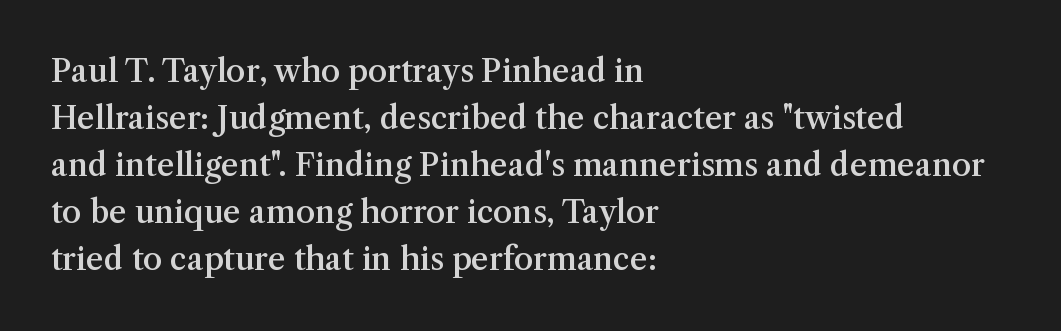
What stands out about the letter spacing? Nothing — it is the standard amount. Character widths vary here, with narrow letters taking less room than wide ones. Nope, not italic — everything's standing straight. Font category for this specimen: serif.
